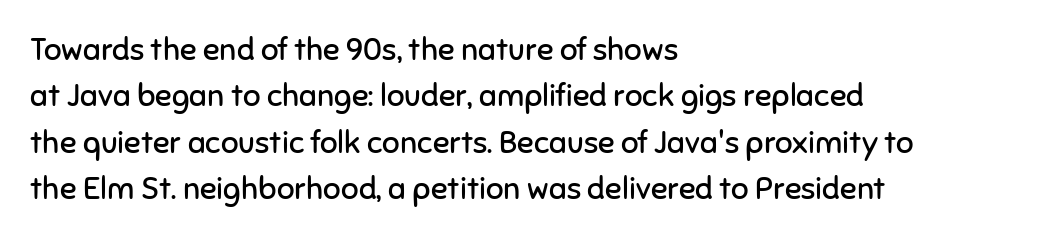
Characters remain perfectly vertical along every line. Default kerning and tracking; the words read as compact shapes. Vertically, the passage feels balanced, rows spaced as you'd expect. This sample uses a sans-serif face.
